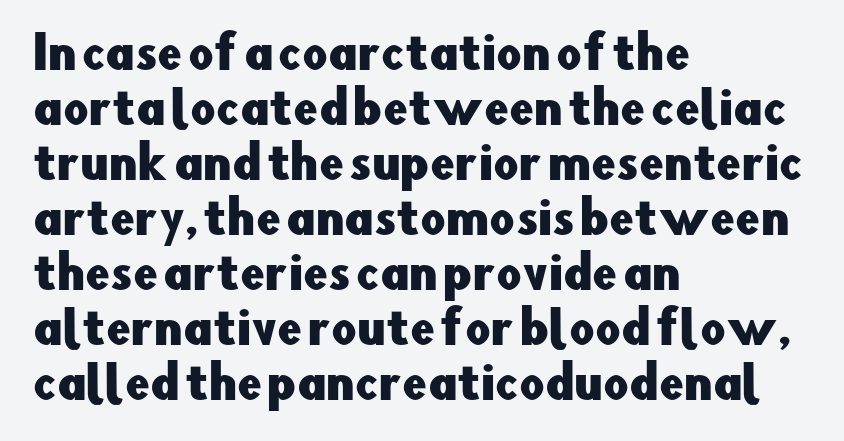
The image shows 44 px sans-serif type, upright; set left-aligned, normal line spacing (1.25x), normal letter spacing, not underlined; low stroke contrast and a small x-height.
